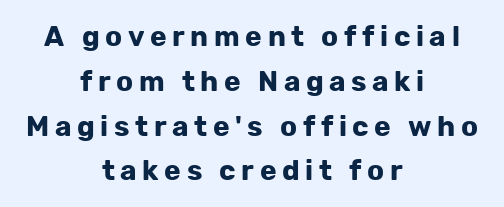
The strip under each line holds only bare page. The paragraph has two soft edges and a firm central axis. Caption: expanded tracking, letters set apart. Notice how the stems are strictly vertical — no italics here. Serifs: no, the terminals of the letterforms are clean.
